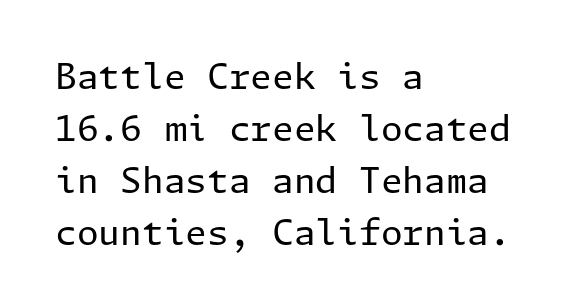
The image shows 35 px regular-weight sans-serif type, upright; set left-aligned, normal line spacing (1.49x), normal letter spacing, not underlined; low stroke contrast and a medium x-height.
